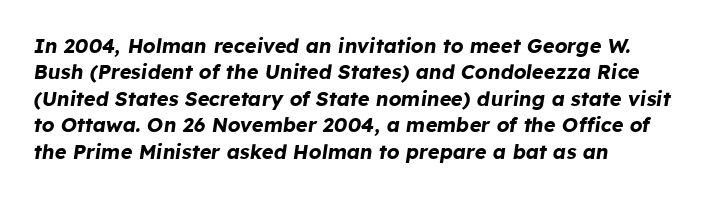
{"italic": "yes", "lean": "right", "slant_degrees": 8, "bold": "yes", "underline": "no", "align": "left", "line_spacing": "normal", "line_spacing_ratio": 1.32, "letter_spacing": "normal", "letter_spacing_em": 0.0, "glyph_px": 20}
